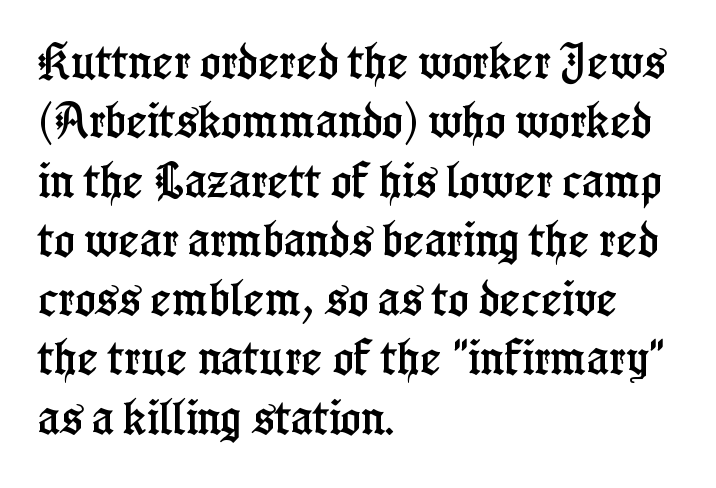
The image shows 39 px condensed serif type, upright; set left-aligned, normal line spacing (1.52x), normal letter spacing, not underlined; low stroke contrast and a medium x-height.
